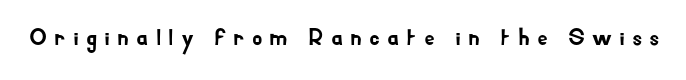
The image shows 24 px text type, upright; set unusually wide letter spacing (+0.29 em), not underlined.
